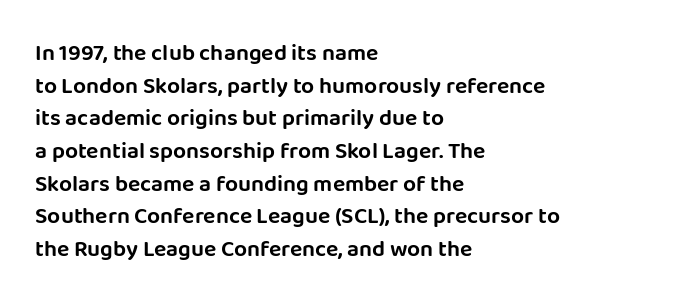
The image shows 23 px text type, upright; set left-aligned, normal line spacing (1.42x), normal letter spacing, not underlined.
